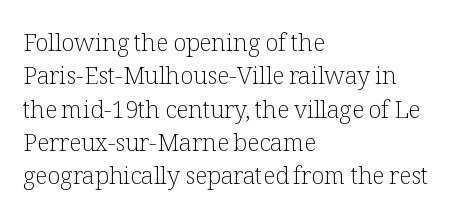
The image shows 24 px text type, upright; set left-aligned, normal line spacing (1.39x), normal letter spacing, not underlined.
